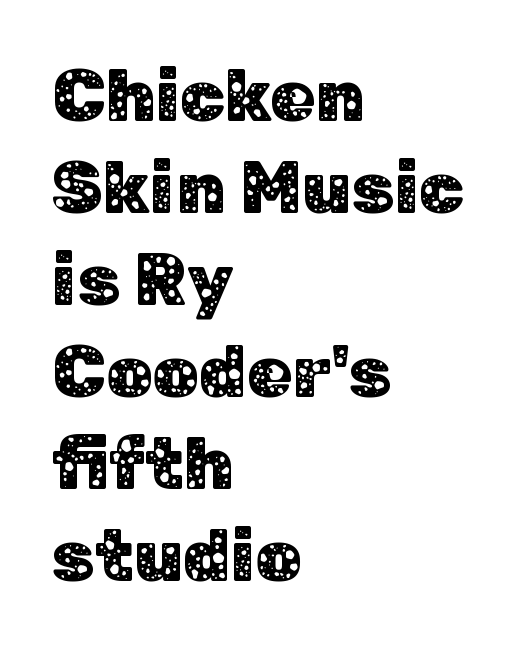
Q: Is the text italic (slanted)? A: No, it is upright.
Q: Is the typeface a serif or a sans-serif typeface? A: Sans-serif.
Q: Is the text underlined? A: No.
Q: How is the paragraph aligned? A: Left-aligned.
Q: Is the spacing between letters normal or unusually wide? A: Normal.
Q: Is the spacing between lines tight, normal or loose? A: Normal.
Q: Width (condensed, normal, or wide)? A: Normal.
Q: Stroke contrast? A: Low.
Q: x-height? A: Medium.
Q: Monospaced? A: No.
